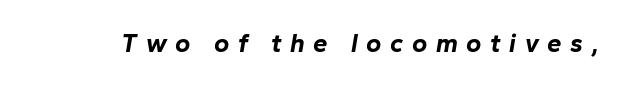
{"italic": "yes", "lean": "right", "slant_degrees": 10, "bold": "yes", "underline": "no", "letter_spacing": "wide", "letter_spacing_em": 0.33, "glyph_px": 26}
